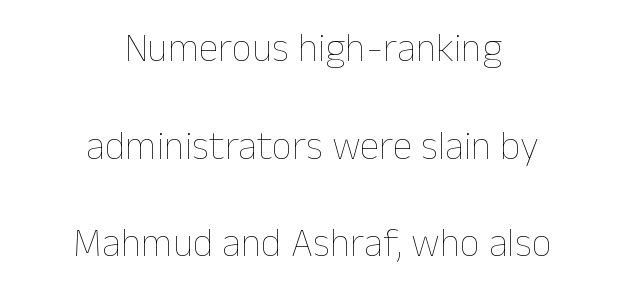
{"italic": "no", "bold": "no", "weight": "thin", "width": "normal", "stroke_contrast": "low", "x_height": "medium", "monospaced": "no", "underline": "no", "align": "center", "line_spacing": "loose", "line_spacing_ratio": 2.44, "letter_spacing": "normal", "letter_spacing_em": 0.0, "glyph_px": 40}
